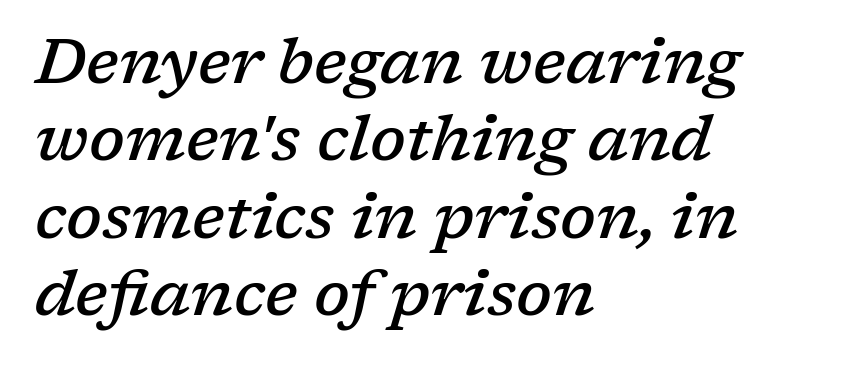
{"serif": "yes", "italic": "yes", "lean": "right", "slant_degrees": 17, "bold": "semi", "weight": "semibold", "width": "normal", "stroke_contrast": "low", "x_height": "medium", "monospaced": "no", "underline": "no", "align": "left", "line_spacing_ratio": 1.21, "letter_spacing": "normal", "letter_spacing_em": 0.0, "glyph_px": 64}
